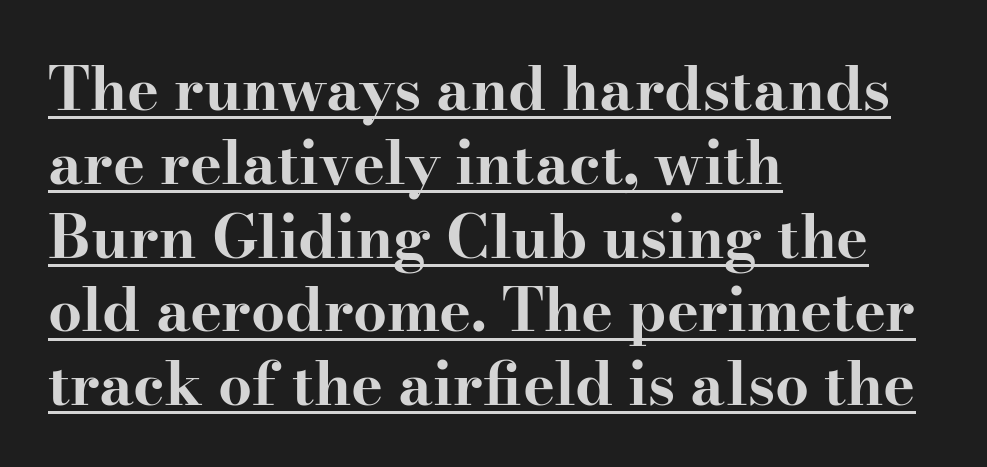
{"serif": "yes", "italic": "no", "bold": "yes", "weight": "bold", "width": "wide", "stroke_contrast": "high", "x_height": "small", "monospaced": "no", "underline": "yes", "align": "left", "line_spacing_ratio": 1.23, "letter_spacing": "normal", "letter_spacing_em": 0.0, "glyph_px": 60}
